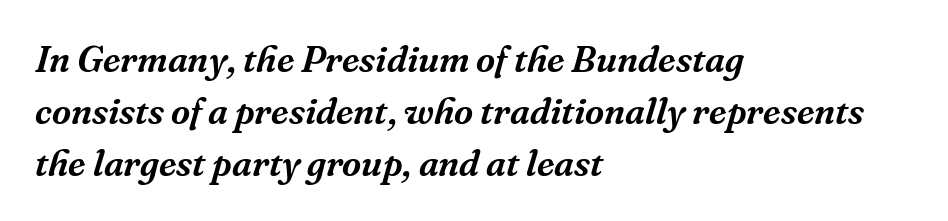
A clean baseline with only descenders dipping below it. The passage shown is typed in a proportional face where columns would drift. Each line starts at the same left margin while the right side varies. Slant detected: the letters are inclined.
